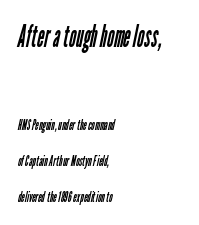
Q: Is the text bold? A: No.
Q: Is the typeface a serif or a sans-serif typeface? A: Sans-serif.
Q: Is the text underlined? A: No.
Q: How is the paragraph aligned? A: Left-aligned.
Q: Is the spacing between letters normal or unusually wide? A: Normal.
Q: Is the spacing between lines tight, normal or loose? A: Loose.
Q: Which block of text is set in a larger size, the first (top) or the second (bottom)? A: The first (top) one.
Q: Width (condensed, normal, or wide)? A: Condensed.
Q: Stroke contrast? A: Low.
Q: x-height? A: Medium.
Q: Monospaced? A: No.
